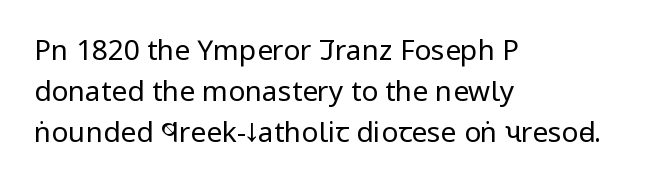
Q: Is the text bold? A: No.
Q: Is the text italic (slanted)? A: No, it is upright.
Q: Is the typeface a serif or a sans-serif typeface? A: Sans-serif.
Q: Is the text underlined? A: No.
Q: How is the paragraph aligned? A: Left-aligned.
Q: Is the spacing between letters normal or unusually wide? A: Normal.
Q: Is the spacing between lines tight, normal or loose? A: Normal.
Q: Width (condensed, normal, or wide)? A: Condensed.
Q: Stroke contrast? A: Low.
Q: x-height? A: Large.
Q: Monospaced? A: No.
